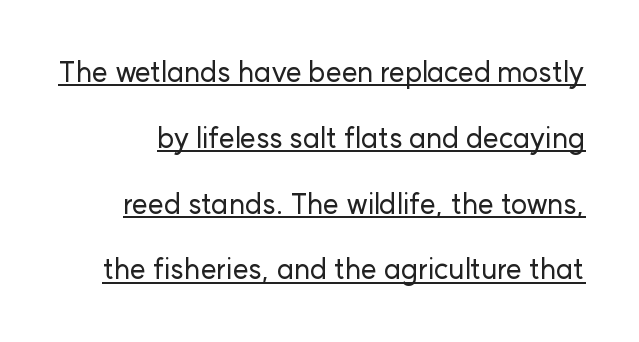
{"serif": "no", "italic": "no", "width": "normal", "stroke_contrast": "low", "x_height": "medium", "monospaced": "no", "underline": "yes", "line_spacing": "loose", "line_spacing_ratio": 2.35, "letter_spacing": "normal", "letter_spacing_em": 0.0, "glyph_px": 28}
